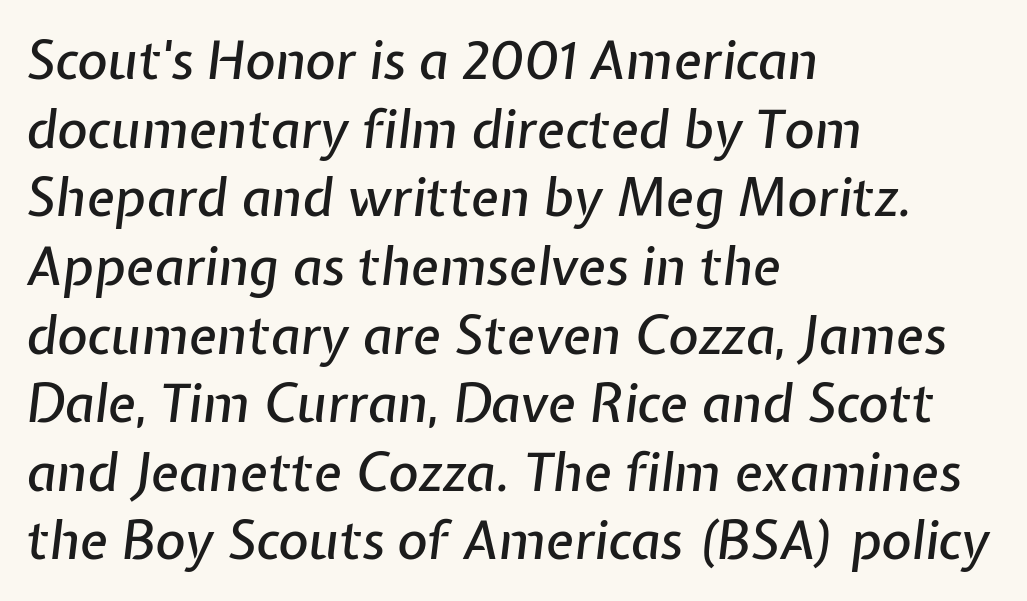
Q: Is the text italic (slanted)? A: Yes, it leans right by about 7 degrees.
Q: Is the text underlined? A: No.
Q: How is the paragraph aligned? A: Left-aligned.
Q: Is the spacing between letters normal or unusually wide? A: Normal.
Q: Is the spacing between lines tight, normal or loose? A: Normal.
Q: Width (condensed, normal, or wide)? A: Normal.
Q: Stroke contrast? A: Low.
Q: x-height? A: Medium.
Q: Monospaced? A: No.
